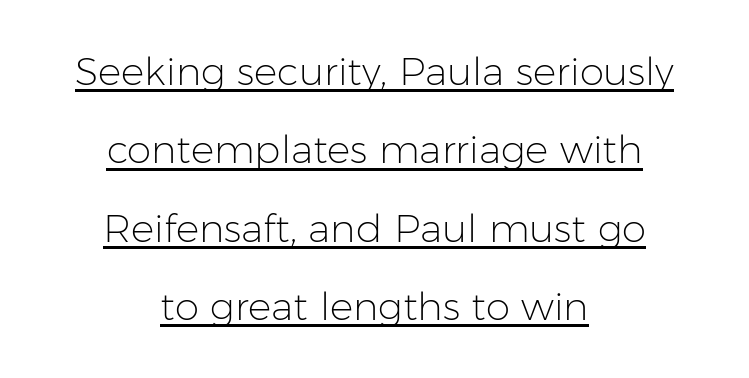
{"serif": "no", "italic": "no", "bold": "no", "weight": "light", "width": "normal", "stroke_contrast": "low", "x_height": "medium", "monospaced": "no", "underline": "yes", "align": "center", "line_spacing": "loose", "line_spacing_ratio": 2.01, "letter_spacing": "normal", "letter_spacing_em": 0.0, "glyph_px": 39}
